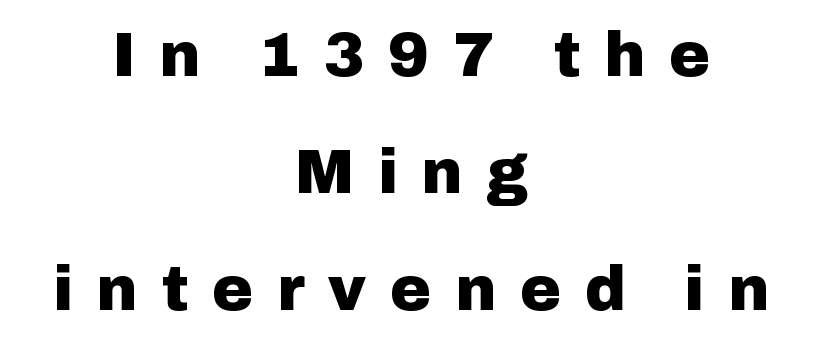
Observe the absence of serifs on each vertical stroke in this sample. Display-style spreading of the glyphs; the letterfit is very open. Honestly, there is no underline to notice here at all. Every letter is thick-stroked: bold, no question.
